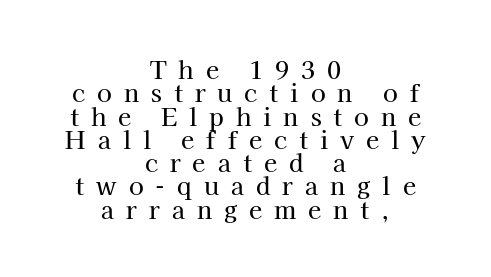
{"italic": "no", "underline": "no", "align": "center", "line_spacing": "tight", "line_spacing_ratio": 0.97, "letter_spacing": "wide", "letter_spacing_em": 0.5, "glyph_px": 24}
